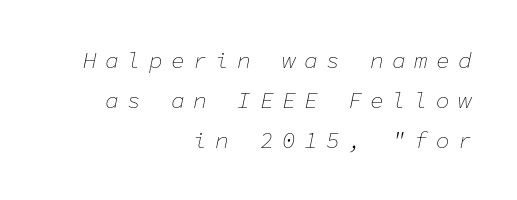
{"italic": "yes", "lean": "right", "slant_degrees": 11, "bold": "no", "underline": "no", "align": "right", "line_spacing_ratio": 1.73, "letter_spacing": "wide", "letter_spacing_em": 0.36, "glyph_px": 23}
